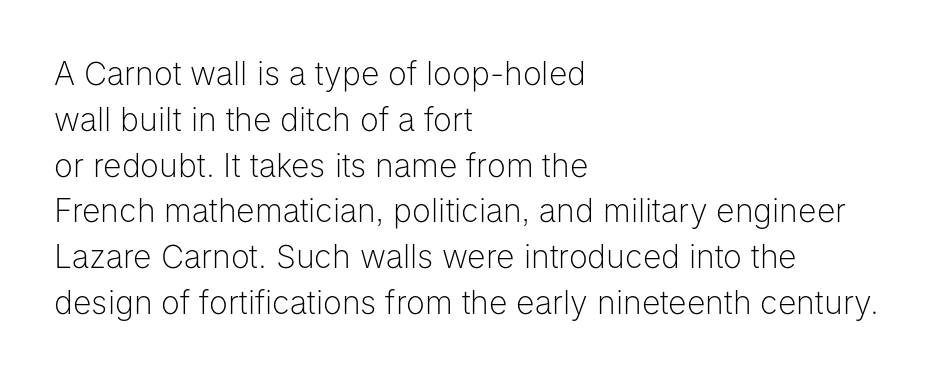
Q: Is the text bold? A: No.
Q: Is the text italic (slanted)? A: No, it is upright.
Q: Is the typeface a serif or a sans-serif typeface? A: Sans-serif.
Q: Is the text underlined? A: No.
Q: How is the paragraph aligned? A: Left-aligned.
Q: Is the spacing between letters normal or unusually wide? A: Normal.
Q: Is the spacing between lines tight, normal or loose? A: Normal.
Q: Width (condensed, normal, or wide)? A: Normal.
Q: Stroke contrast? A: Low.
Q: x-height? A: Medium.
Q: Monospaced? A: No.
